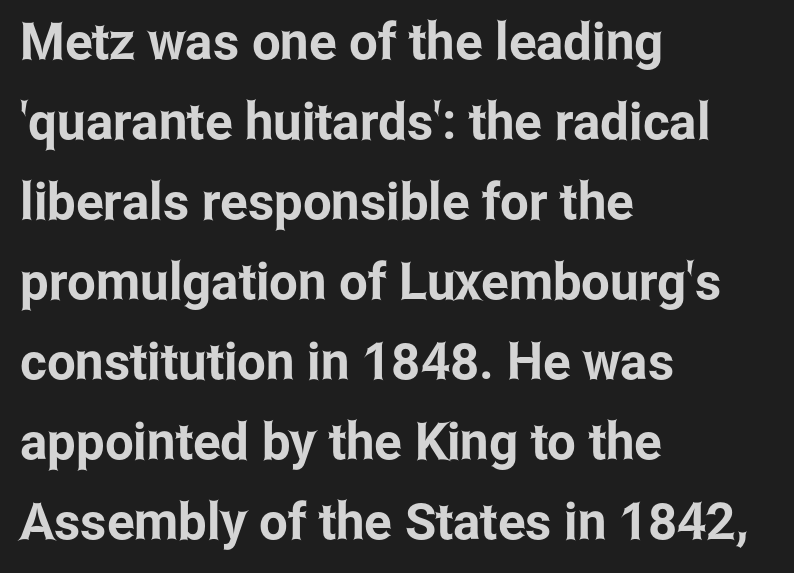
Honestly, there is no underline to notice here at all. The tracking reads as untouched default to a designer's eye. Reading down the column, the eye jumps a familiar distance to each next line. The lettering holds an erect, upright posture throughout.
